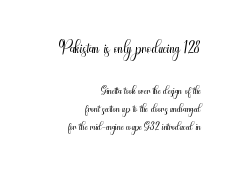
{"bold": "no", "underline": "no", "align": "right", "line_spacing": "tight", "line_spacing_ratio": 1.05, "letter_spacing": "normal", "letter_spacing_em": 0.0, "larger_block": "first", "size_ratio": 1.47, "glyph_px": 25}
